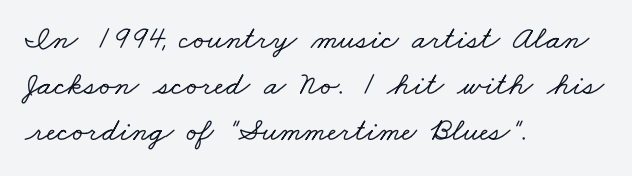
Character widths vary here, with narrow letters taking less room than wide ones. Glance below the letters and you will spot only blank space. The letters carry serifs — small finishing strokes at the ends of their stems. Each word holds together tightly as a unit, with standard inter-letter gaps. The designer left line spacing at the default.
